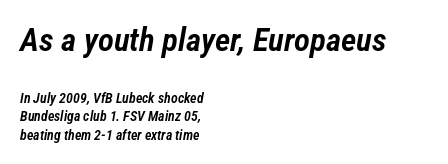
Q: Is the text bold? A: Semi-bold.
Q: Is the text italic (slanted)? A: Yes, it leans right by about 12 degrees.
Q: Is the text underlined? A: No.
Q: How is the paragraph aligned? A: Left-aligned.
Q: Is the spacing between letters normal or unusually wide? A: Normal.
Q: Is the spacing between lines tight, normal or loose? A: Normal.
Q: Which block of text is set in a larger size, the first (top) or the second (bottom)? A: The first (top) one.
Q: Width (condensed, normal, or wide)? A: Condensed.
Q: Stroke contrast? A: Low.
Q: x-height? A: Medium.
Q: Monospaced? A: No.
